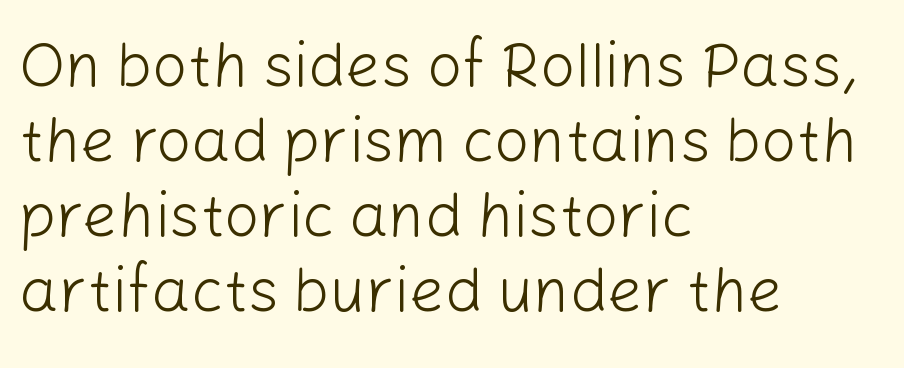
{"serif": "no", "italic": "no", "bold": "no", "weight": "light", "width": "normal", "stroke_contrast": "low", "x_height": "medium", "monospaced": "no", "underline": "no", "align": "left", "line_spacing_ratio": 1.21, "letter_spacing": "normal", "letter_spacing_em": 0.0, "glyph_px": 62}
